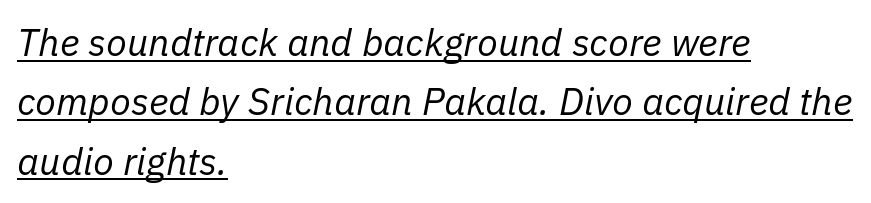
{"italic": "yes", "lean": "right", "slant_degrees": 11, "bold": "no", "weight": "regular", "width": "normal", "stroke_contrast": "low", "x_height": "medium", "monospaced": "no", "underline": "yes", "align": "left", "line_spacing": "normal", "line_spacing_ratio": 1.56, "letter_spacing": "normal", "letter_spacing_em": 0.0, "glyph_px": 38}
